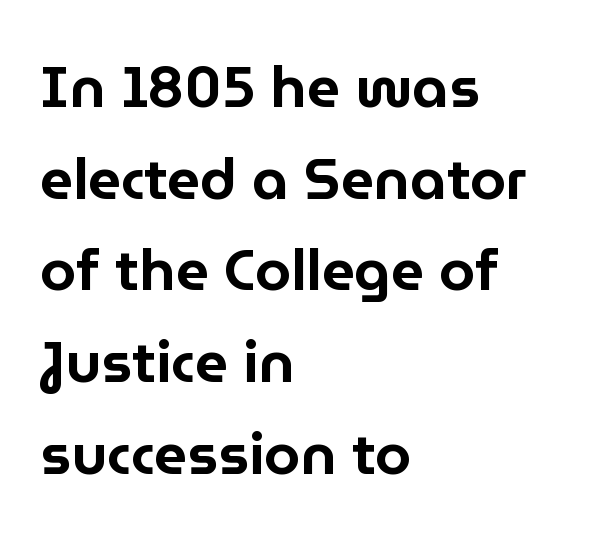
The image shows 58 px sans-serif type, upright; set left-aligned, normal line spacing (1.58x), normal letter spacing, not underlined; low stroke contrast and a medium x-height.
